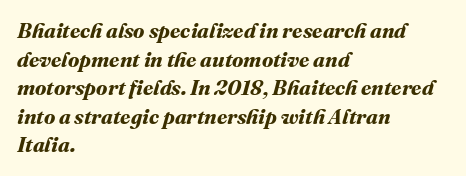
The image shows 21 px bold type; set left-aligned, normal line spacing (1.36x), normal letter spacing, not underlined.
